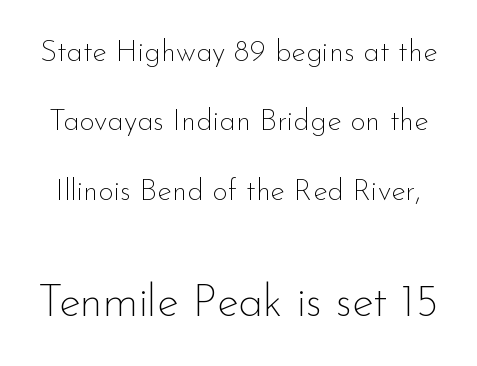
{"serif": "no", "italic": "no", "bold": "no", "weight": "thin", "width": "normal", "stroke_contrast": "low", "x_height": "small", "monospaced": "no", "underline": "no", "line_spacing": "loose", "line_spacing_ratio": 2.31, "letter_spacing": "normal", "letter_spacing_em": 0.0, "larger_block": "second", "size_ratio": 1.5, "glyph_px": 45}
